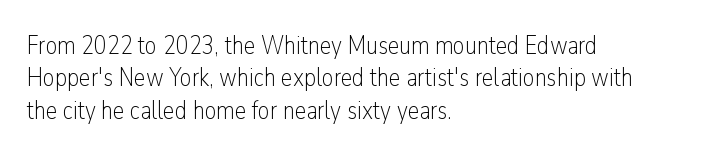
Line spacing here is normal. Nobody touched the tracking dial on this one. Quick note: underline off. Designer's note — italics off, roman on. The lines are quadded left.
